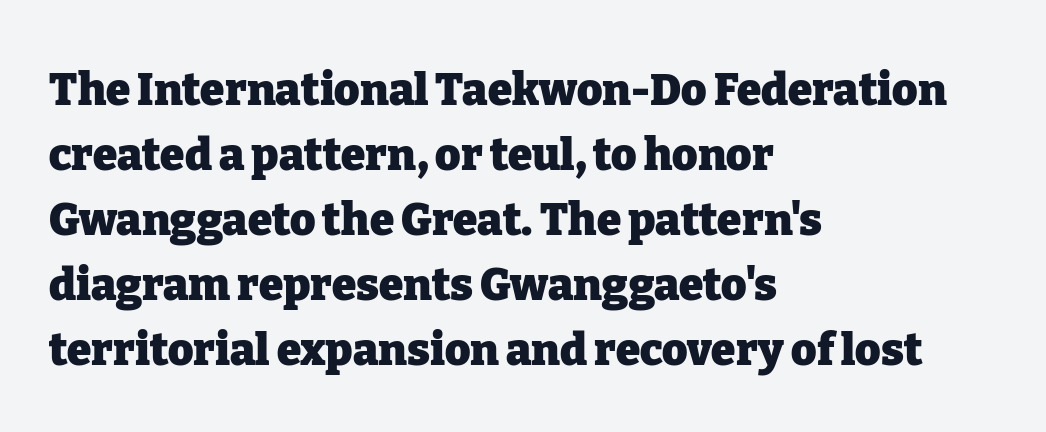
Q: Is the text bold? A: Yes.
Q: Is the text italic (slanted)? A: No, it is upright.
Q: Is the typeface a serif or a sans-serif typeface? A: Serif.
Q: Is the text underlined? A: No.
Q: How is the paragraph aligned? A: Left-aligned.
Q: Is the spacing between letters normal or unusually wide? A: Normal.
Q: Is the spacing between lines tight, normal or loose? A: Normal.
Q: Width (condensed, normal, or wide)? A: Normal.
Q: Stroke contrast? A: Low.
Q: x-height? A: Medium.
Q: Monospaced? A: No.
